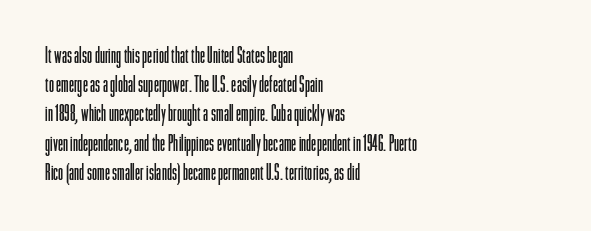
Nothing unusual about the tracking: characters are spaced as the font intends. Caption: multi-line text, flush left, ragged right. How would I describe the line gaps? Plain and ordinary. Unbolded letterforms with no extra heft.
